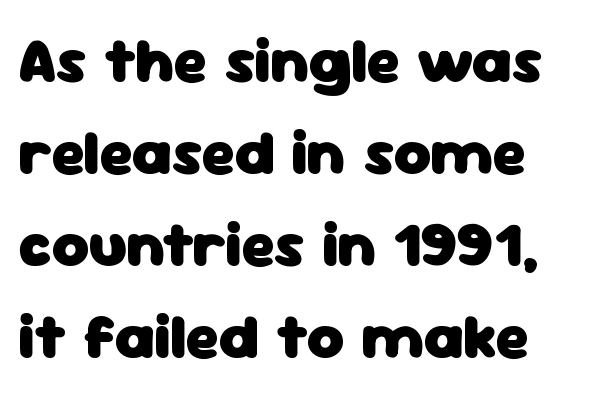
The image shows 64 px heavy sans-serif type, upright; set left-aligned, normal line spacing (1.44x), normal letter spacing, not underlined; low stroke contrast and a medium x-height.
